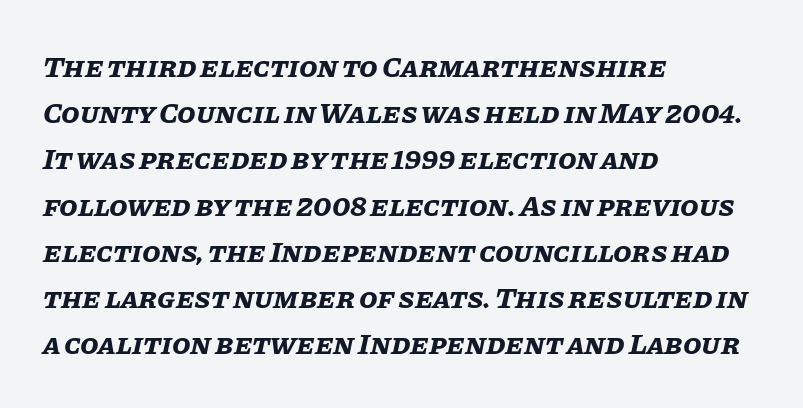
The image shows 30 px bold type, italic (leaning right); set left-aligned, normal line spacing (1.54x), normal letter spacing, not underlined; low stroke contrast and a large x-height.
